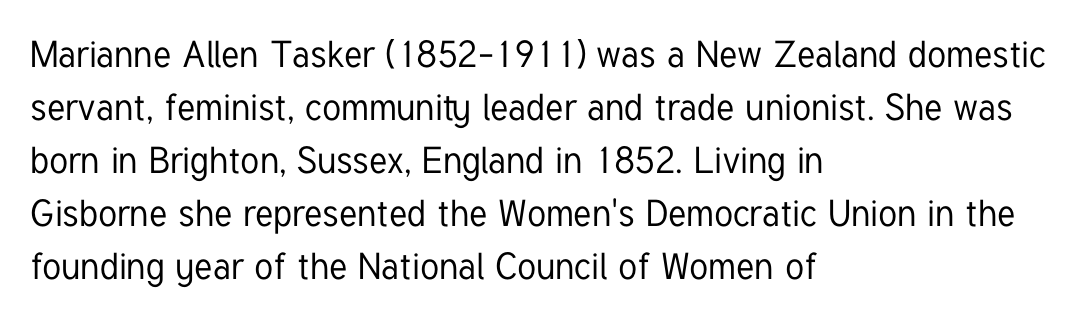
Q: Is the text italic (slanted)? A: No, it is upright.
Q: Is the typeface a serif or a sans-serif typeface? A: Sans-serif.
Q: Is the text underlined? A: No.
Q: How is the paragraph aligned? A: Left-aligned.
Q: Is the spacing between letters normal or unusually wide? A: Normal.
Q: Is the spacing between lines tight, normal or loose? A: Normal.
Q: Width (condensed, normal, or wide)? A: Condensed.
Q: Stroke contrast? A: Low.
Q: x-height? A: Medium.
Q: Monospaced? A: No.
